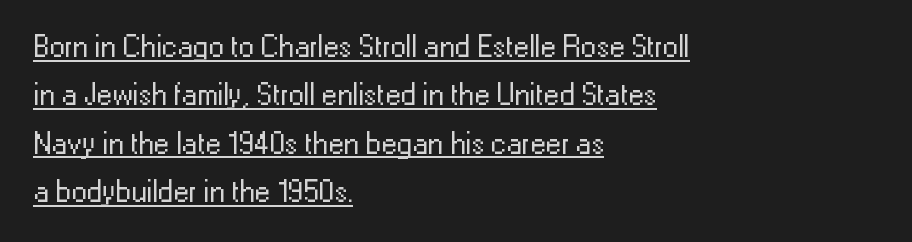
Leading: standard. A continuous stroke trails under the words, as in a hyperlink. A roman cut, with each character standing at attention. Which margin do the lines hug? The left one — the right edge is uneven. This sample has the flowing, uneven cadence of proportional lettering. These lines keep a tight, regular rhythm from letter to letter.
